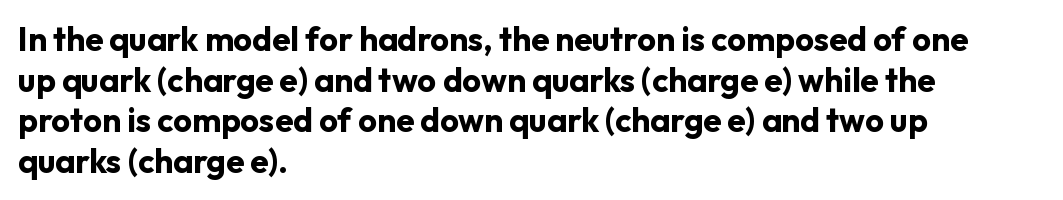
The strokes are fattened all the way to bold. Check where the strokes stop: nothing finishes them off — pure sans. The specimen reads as upright at a glance. Beneath every word, the page is bare. This rendering leaves character spacing at its baseline value.
